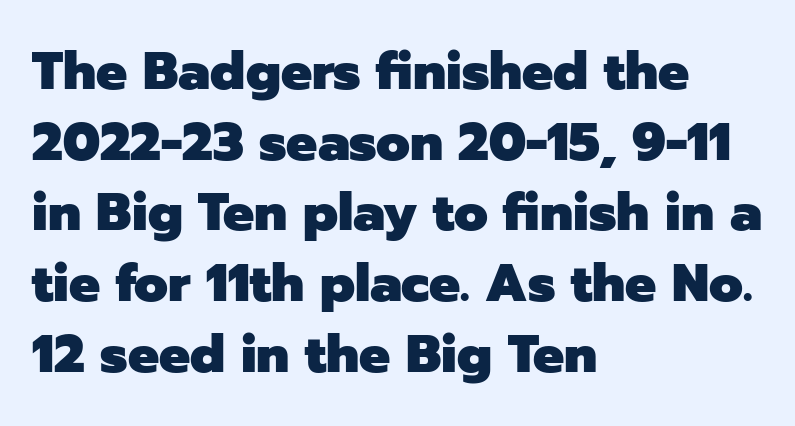
{"serif": "no", "italic": "no", "bold": "yes", "weight": "heavy", "width": "normal", "stroke_contrast": "low", "x_height": "medium", "monospaced": "no", "underline": "no", "align": "left", "line_spacing": "normal", "line_spacing_ratio": 1.36, "letter_spacing": "normal", "letter_spacing_em": 0.0, "glyph_px": 52}
